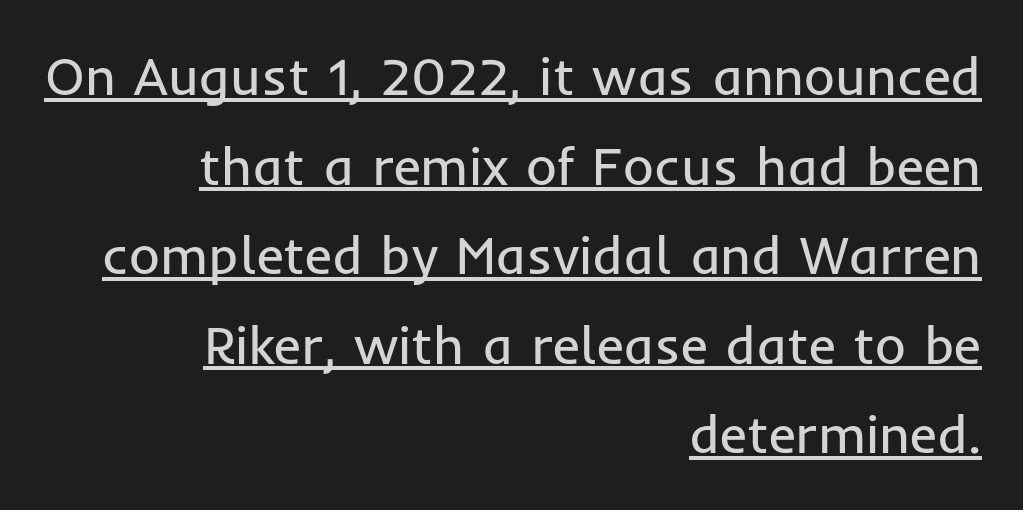
{"serif": "no", "italic": "no", "bold": "no", "weight": "regular", "width": "normal", "stroke_contrast": "low", "x_height": "medium", "monospaced": "no", "underline": "yes", "align": "right", "line_spacing": "normal", "line_spacing_ratio": 1.69, "letter_spacing": "normal", "letter_spacing_em": 0.0, "glyph_px": 53}
